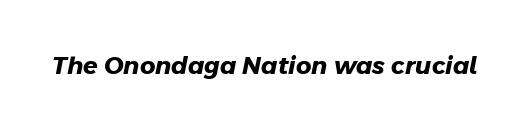
Standard letterfit; no display-style spreading of the glyphs. What weight is shown? A full bold with thick strokes. Has an underline been added? It has not.
